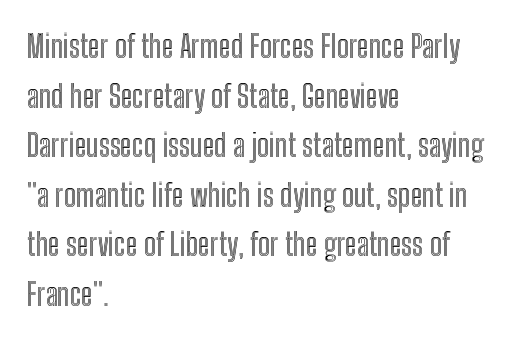
Q: Is the text italic (slanted)? A: No, it is upright.
Q: Is the text underlined? A: No.
Q: How is the paragraph aligned? A: Left-aligned.
Q: Is the spacing between letters normal or unusually wide? A: Normal.
Q: Is the spacing between lines tight, normal or loose? A: Normal.
Q: Width (condensed, normal, or wide)? A: Condensed.
Q: x-height? A: Medium.
Q: Monospaced? A: No.
